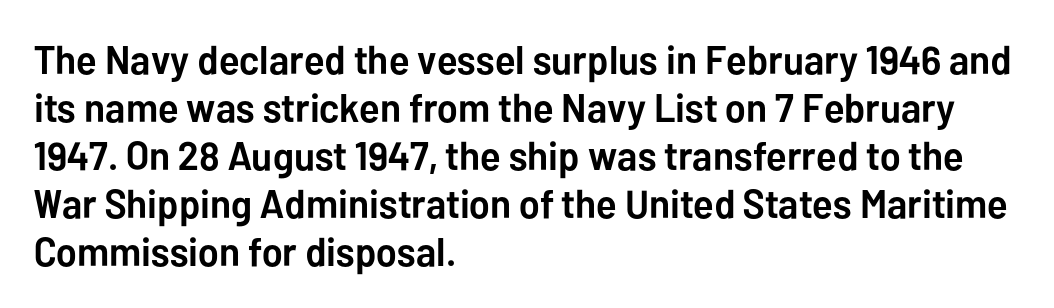
Q: Is the text bold? A: Yes.
Q: Is the text italic (slanted)? A: No, it is upright.
Q: Is the typeface a serif or a sans-serif typeface? A: Sans-serif.
Q: Is the text underlined? A: No.
Q: How is the paragraph aligned? A: Left-aligned.
Q: Is the spacing between letters normal or unusually wide? A: Normal.
Q: Width (condensed, normal, or wide)? A: Normal.
Q: Stroke contrast? A: Low.
Q: x-height? A: Medium.
Q: Monospaced? A: No.
